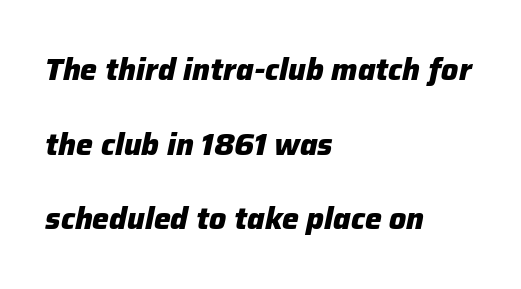
The text block is weighted toward the left margin, trailing off unevenly rightward. The face used here has a pronounced slope to its letters. The zone under the glyphs is completely vacant. Widely set lines give the paragraph a tall, airy silhouette. Students, this is bold: see how much ink each stroke carries.
